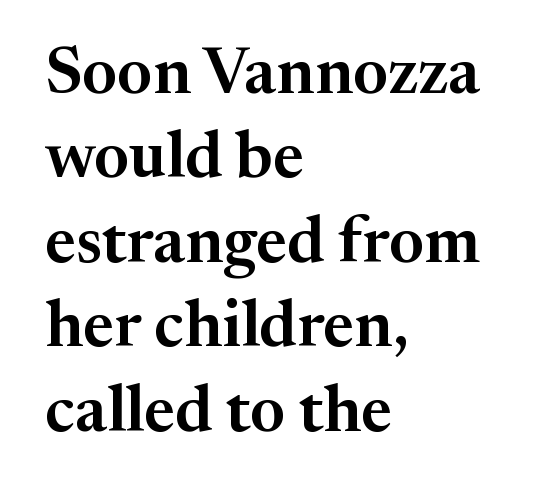
{"serif": "yes", "italic": "no", "width": "normal", "stroke_contrast": "medium", "x_height": "medium", "monospaced": "no", "underline": "no", "align": "left", "line_spacing": "normal", "line_spacing_ratio": 1.3, "letter_spacing": "normal", "letter_spacing_em": 0.0, "glyph_px": 65}
